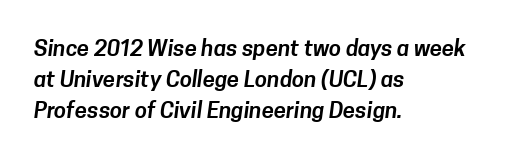
{"underline": "no", "align": "left", "line_spacing": "normal", "line_spacing_ratio": 1.41, "letter_spacing": "normal", "letter_spacing_em": 0.0, "glyph_px": 22}
